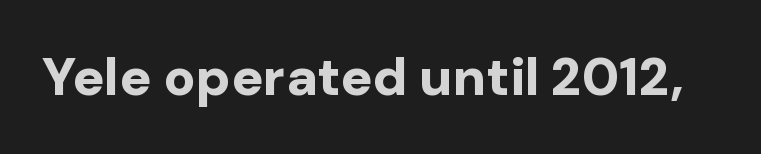
Q: Is the text bold? A: Yes.
Q: Is the text italic (slanted)? A: No, it is upright.
Q: Is the typeface a serif or a sans-serif typeface? A: Sans-serif.
Q: Is the text underlined? A: No.
Q: Is the spacing between letters normal or unusually wide? A: Normal.
Q: Width (condensed, normal, or wide)? A: Normal.
Q: Stroke contrast? A: Low.
Q: x-height? A: Medium.
Q: Monospaced? A: No.
